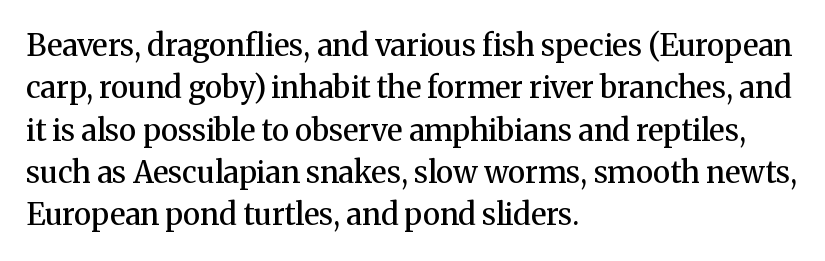
Tracking here is standard; glyphs follow each other at the usual distance. Weight: semibold (demi). Notice how the passage keeps a crisp vertical edge on the left only. Character widths vary here, with narrow letters taking less room than wide ones.
